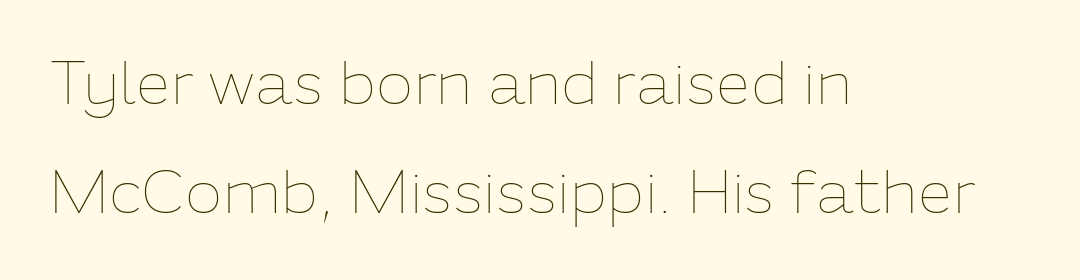
{"italic": "no", "bold": "no", "weight": "thin", "width": "normal", "stroke_contrast": "low", "x_height": "medium", "monospaced": "no", "underline": "no", "align": "left", "line_spacing_ratio": 1.76, "letter_spacing": "normal", "letter_spacing_em": 0.0, "glyph_px": 62}
